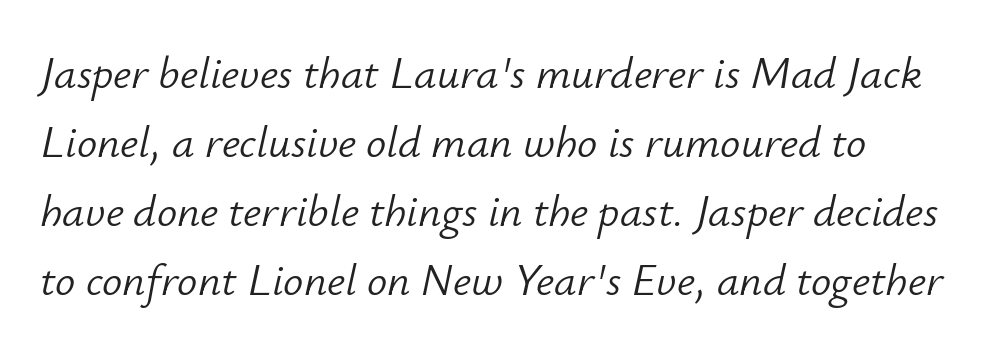
The baseline area is clear. The lettering tilts uniformly, giving the passage an italic look. Is the letter spacing exaggerated? No — it looks like the ordinary default. Is the stroke heavy? The answer is a plain regular-or-lighter. The rows are spaced the way most documents space them. Is this a fixed-width face? No — the glyphs have proportional, varying widths.
